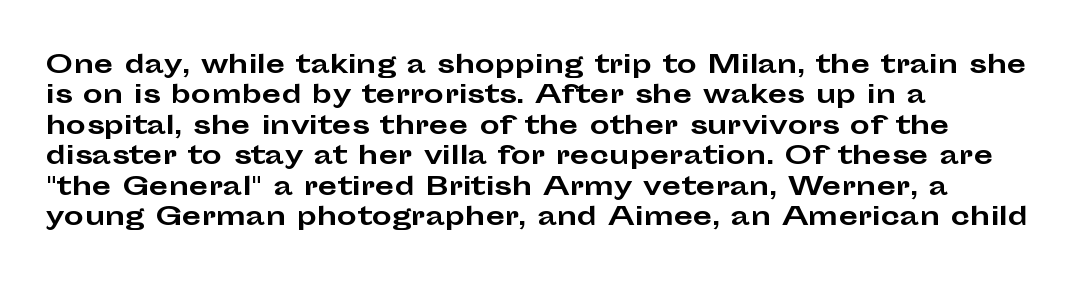
Q: Is the text bold? A: Yes.
Q: Is the text italic (slanted)? A: No, it is upright.
Q: Is the text underlined? A: No.
Q: How is the paragraph aligned? A: Left-aligned.
Q: Is the spacing between letters normal or unusually wide? A: Normal.
